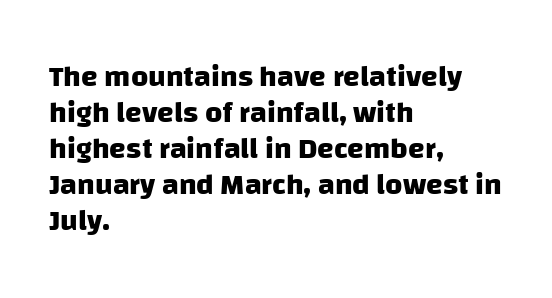
The image shows 30 px heavy sans-serif type; set left-aligned, line spacing 1.2x, normal letter spacing, not underlined; low stroke contrast and a large x-height.
